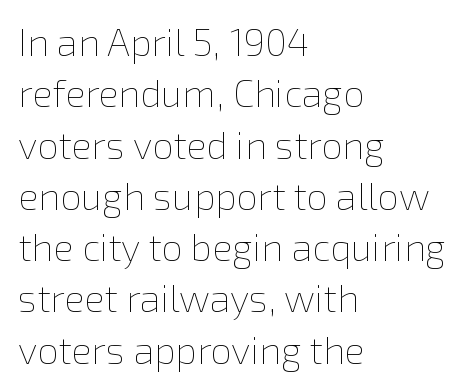
The image shows 38 px thin type, upright; set left-aligned, normal line spacing (1.35x), normal letter spacing, not underlined; a medium x-height.
